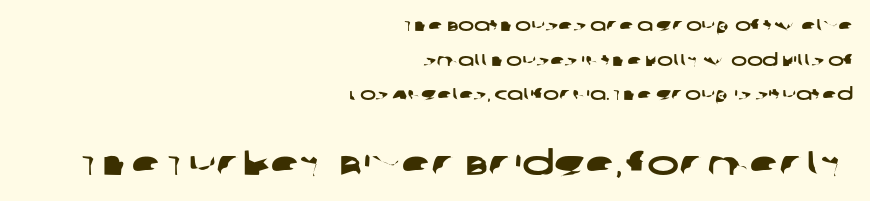
{"serif": "no", "width": "wide", "stroke_contrast": "low", "x_height": "large", "monospaced": "no", "underline": "no", "align": "right", "line_spacing": "loose", "line_spacing_ratio": 2.04, "letter_spacing": "normal", "letter_spacing_em": 0.0, "larger_block": "second", "size_ratio": 2.0, "glyph_px": 34}
